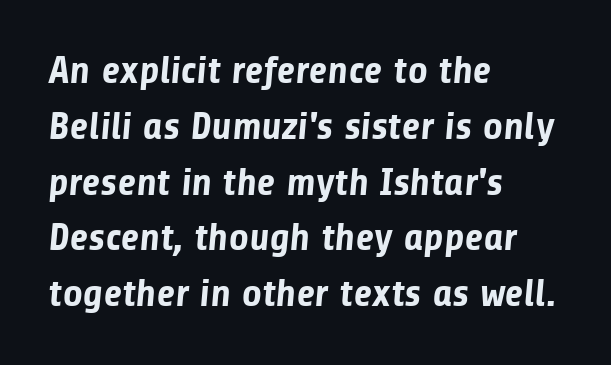
{"serif": "no", "bold": "yes", "weight": "bold", "width": "normal", "stroke_contrast": "low", "x_height": "medium", "monospaced": "no", "underline": "no", "align": "left", "line_spacing": "normal", "line_spacing_ratio": 1.43, "letter_spacing": "normal", "letter_spacing_em": 0.0, "glyph_px": 39}
